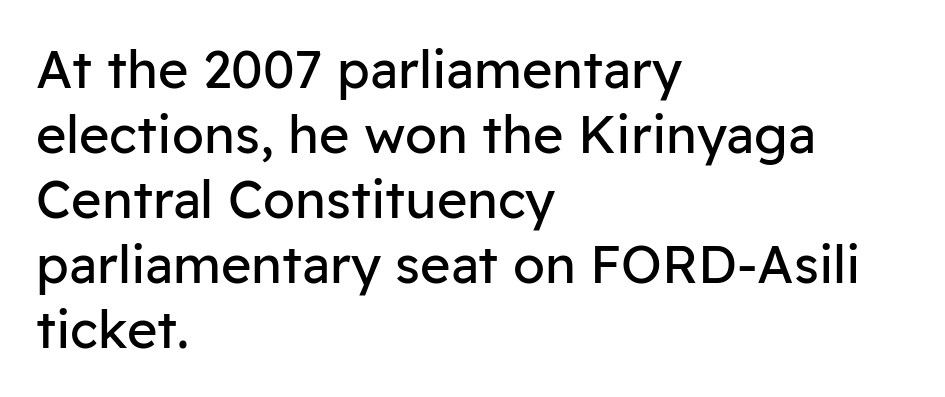
The image shows 52 px regular-weight sans-serif type, upright; set left-aligned, normal line spacing (1.25x), normal letter spacing, not underlined; low stroke contrast and a medium x-height.
